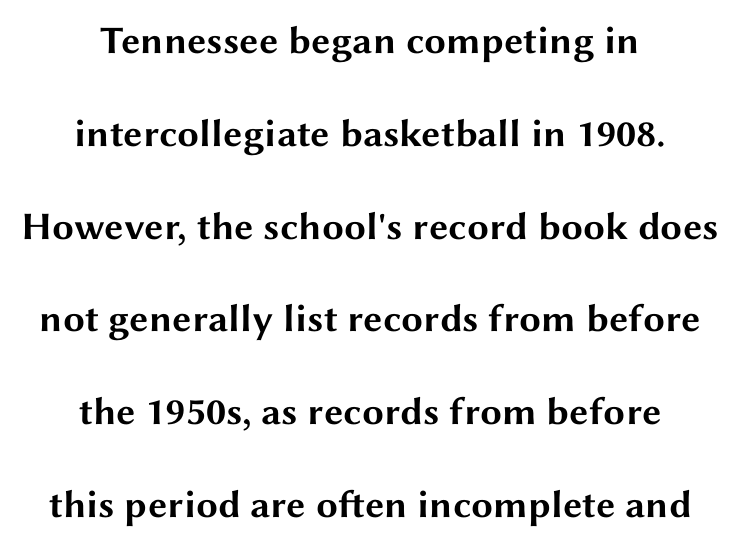
The image shows 39 px bold, wide sans-serif type, upright; set centered, loose line spacing (2.38x), normal letter spacing, not underlined; medium stroke contrast and a medium x-height.
